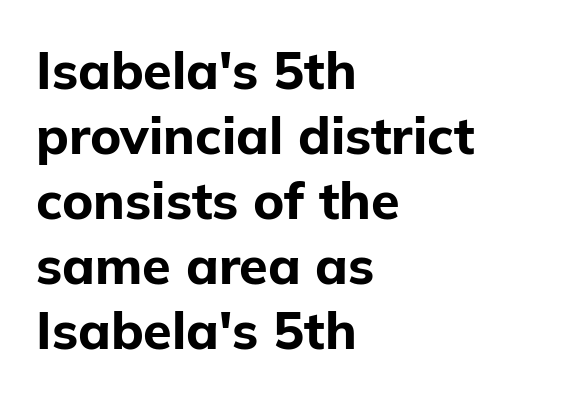
Q: Is the text bold? A: Yes.
Q: Is the text italic (slanted)? A: No, it is upright.
Q: Is the typeface a serif or a sans-serif typeface? A: Sans-serif.
Q: Is the text underlined? A: No.
Q: How is the paragraph aligned? A: Left-aligned.
Q: Is the spacing between letters normal or unusually wide? A: Normal.
Q: Is the spacing between lines tight, normal or loose? A: Normal.
Q: Width (condensed, normal, or wide)? A: Normal.
Q: Stroke contrast? A: Low.
Q: x-height? A: Medium.
Q: Monospaced? A: No.
